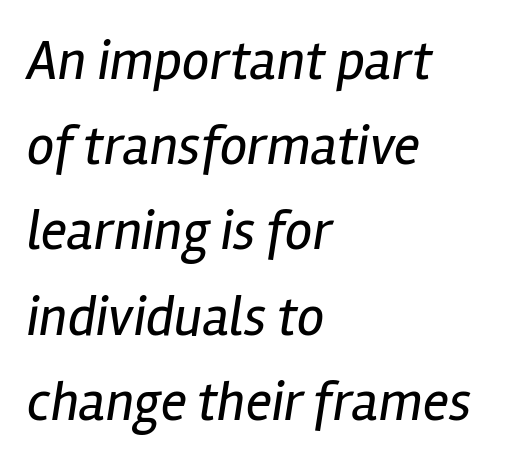
Rule under the text: the space is simply empty. Posture: slanted. The letters advance in unequal steps, a hallmark of proportional type. Honestly, the row spacing looks completely unremarkable.
